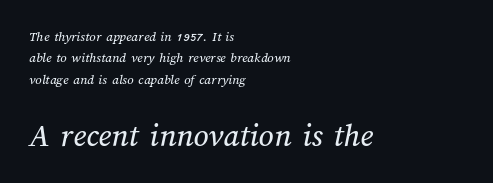
The image shows 33 px text type; set left-aligned, normal line spacing (1.52x), normal letter spacing, not underlined; the second (bottom) block is 2.36x larger; medium stroke contrast and a medium x-height.
